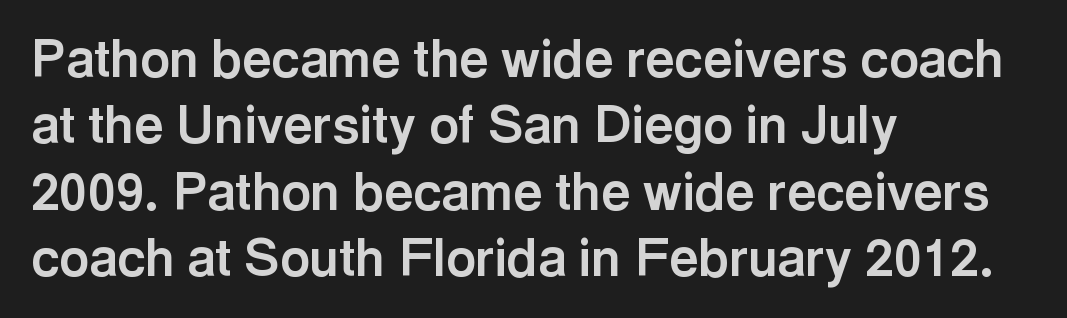
{"serif": "no", "italic": "no", "bold": "yes", "weight": "bold", "width": "normal", "x_height": "medium", "monospaced": "no", "underline": "no", "align": "left", "line_spacing": "normal", "line_spacing_ratio": 1.3, "letter_spacing": "normal", "letter_spacing_em": 0.0, "glyph_px": 51}
